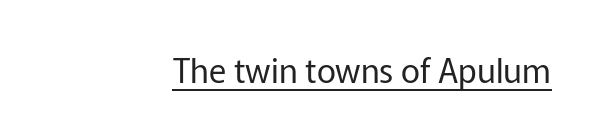
The letterforms sit at book weight or below. You can tell from the bare stems that sans-serif type was used. A baseline rule has been typeset under these characters. This sample has the flowing, uneven cadence of proportional lettering. Does the copy run flush right? Yes — the right margin is perfectly even. What stands out about the letter spacing? Nothing — it is the standard amount.
